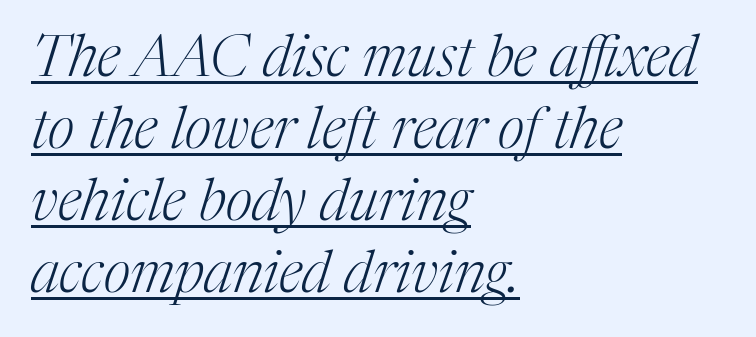
Q: Is the text bold? A: No.
Q: Is the text italic (slanted)? A: Yes, it leans right by about 17 degrees.
Q: Is the typeface a serif or a sans-serif typeface? A: Serif.
Q: Is the text underlined? A: Yes.
Q: How is the paragraph aligned? A: Left-aligned.
Q: Is the spacing between letters normal or unusually wide? A: Normal.
Q: Width (condensed, normal, or wide)? A: Normal.
Q: Stroke contrast? A: Medium.
Q: x-height? A: Medium.
Q: Monospaced? A: No.
